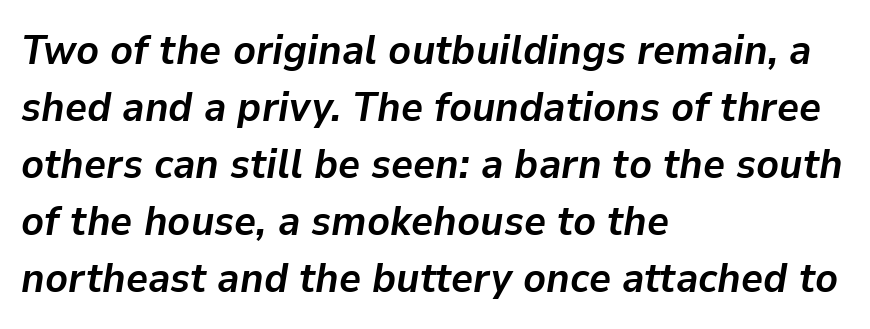
{"italic": "yes", "lean": "right", "slant_degrees": 9, "bold": "yes", "weight": "semibold", "width": "normal", "stroke_contrast": "low", "x_height": "medium", "monospaced": "no", "underline": "no", "align": "left", "line_spacing": "normal", "line_spacing_ratio": 1.36, "letter_spacing": "normal", "letter_spacing_em": 0.0, "glyph_px": 42}
